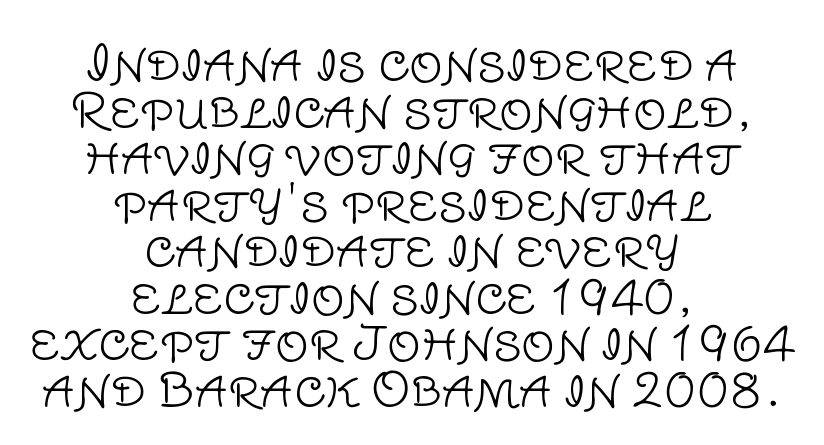
The image shows 47 px light sans-serif type; set centered, tight line spacing (0.99x), normal letter spacing, not underlined; low stroke contrast and a large x-height.
